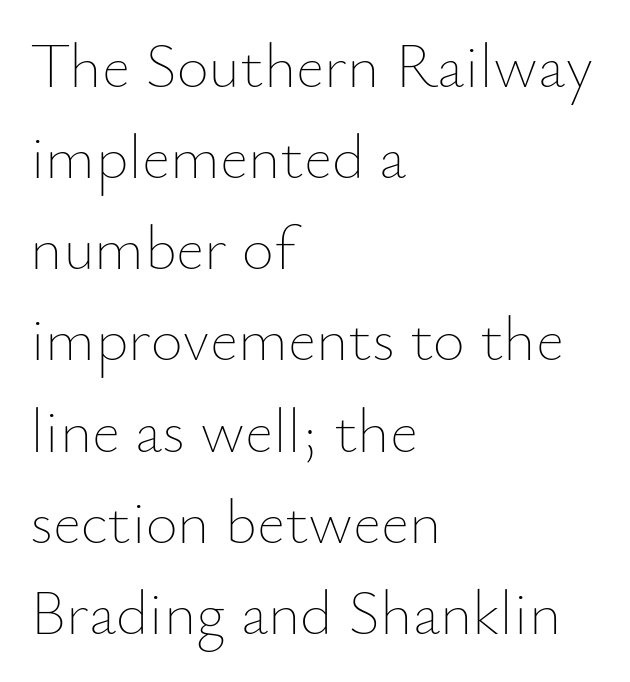
Q: Is the text bold? A: No.
Q: Is the text italic (slanted)? A: No, it is upright.
Q: Is the text underlined? A: No.
Q: How is the paragraph aligned? A: Left-aligned.
Q: Is the spacing between letters normal or unusually wide? A: Normal.
Q: Is the spacing between lines tight, normal or loose? A: Normal.
Q: Width (condensed, normal, or wide)? A: Normal.
Q: Stroke contrast? A: Low.
Q: x-height? A: Small.
Q: Monospaced? A: No.
